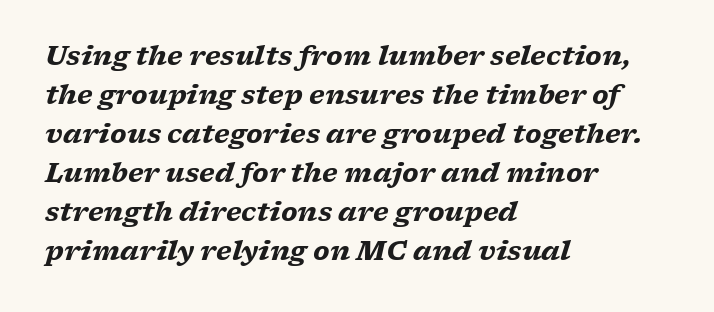
Characters are canted at an angle relative to the baseline's perpendicular. Line starts are locked; line ends wander. Successive baselines arrive at the customary interval. The rendering uses a bold face; every stroke is thick and dark.
